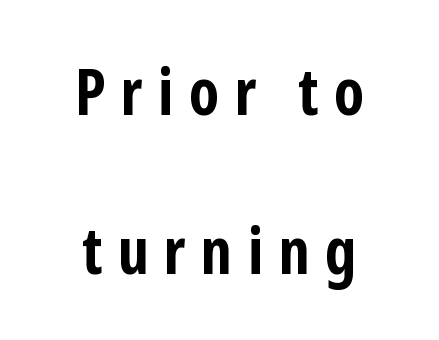
{"serif": "no", "italic": "no", "bold": "yes", "weight": "bold", "width": "condensed", "stroke_contrast": "low", "x_height": "medium", "monospaced": "no", "underline": "no", "align": "center", "line_spacing": "loose", "line_spacing_ratio": 2.49, "letter_spacing": "wide", "letter_spacing_em": 0.24, "glyph_px": 64}
